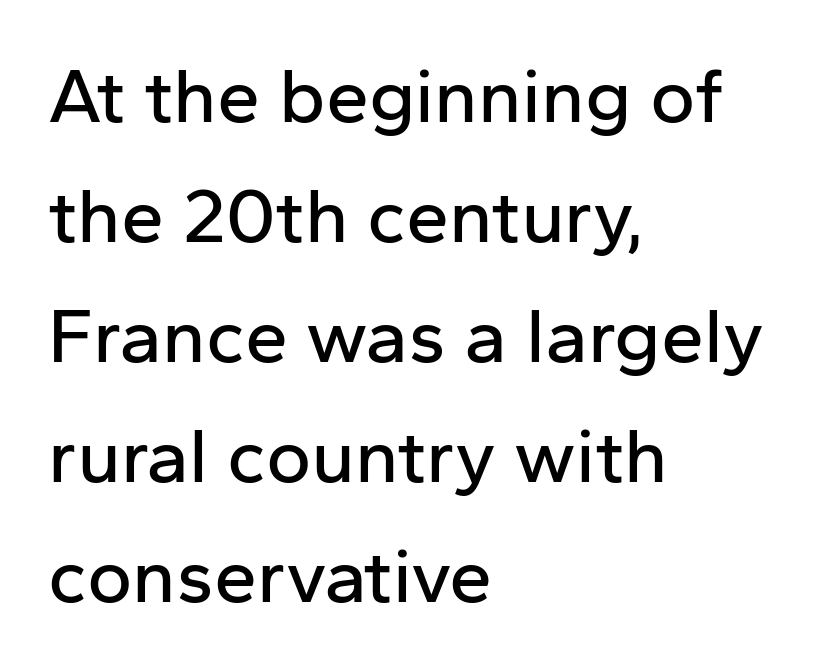
The image shows 77 px sans-serif type, upright; set left-aligned, normal line spacing (1.56x), normal letter spacing, not underlined; low stroke contrast and a medium x-height.
